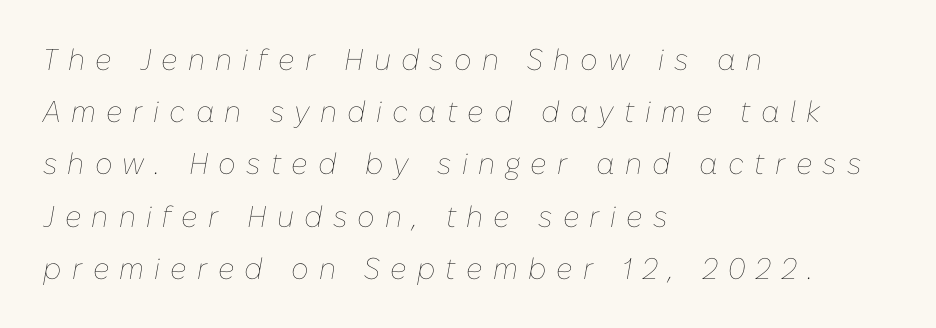
{"italic": "yes", "lean": "right", "slant_degrees": 10, "bold": "no", "weight": "thin", "width": "normal", "stroke_contrast": "low", "x_height": "medium", "monospaced": "no", "underline": "no", "align": "left", "line_spacing_ratio": 1.74, "letter_spacing": "wide", "letter_spacing_em": 0.34, "glyph_px": 30}
